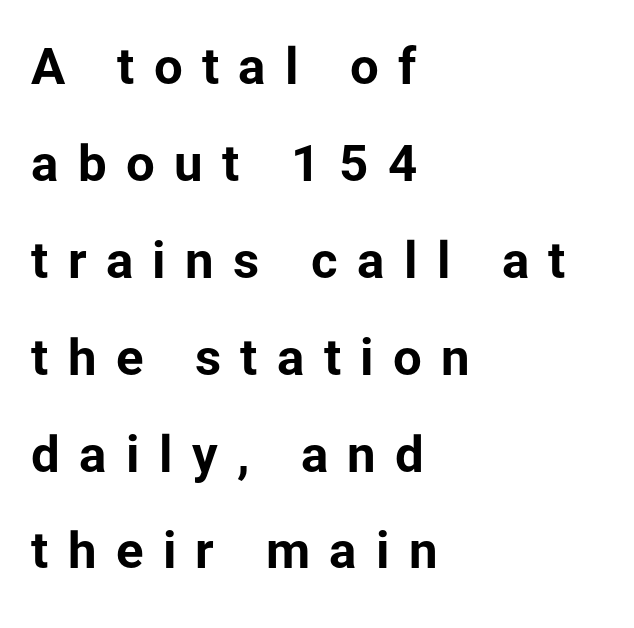
The image shows 51 px bold sans-serif type, upright; set left-aligned, loose line spacing (1.9x), unusually wide letter spacing (+0.38 em), not underlined; low stroke contrast and a medium x-height.
